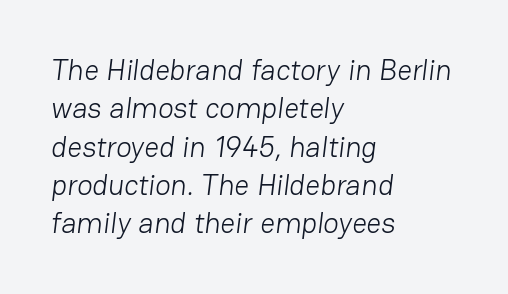
A classic flush-left, rag-right setting is used for this passage. Heaviness? Minimal to ordinary, like unemphasized prose. The tracking reads as untouched default to a designer's eye. The rendering uses natural spacing where letterforms have individual widths. The type family on display is of the sans-serif kind.
